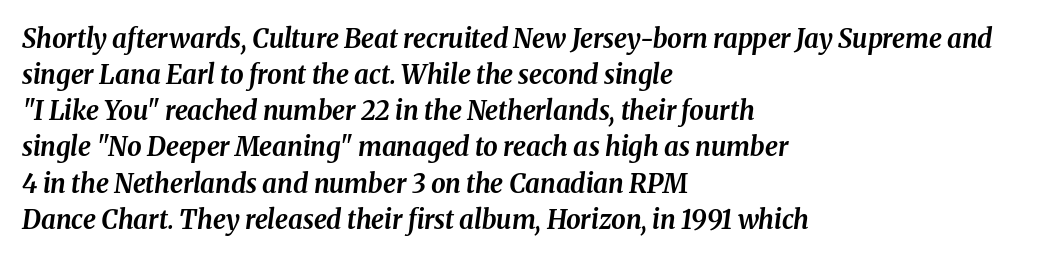
Q: Is the text bold? A: Yes.
Q: Is the text italic (slanted)? A: Yes, it leans right by about 8 degrees.
Q: Is the text underlined? A: No.
Q: How is the paragraph aligned? A: Left-aligned.
Q: Is the spacing between letters normal or unusually wide? A: Normal.
Q: Is the spacing between lines tight, normal or loose? A: Normal.
